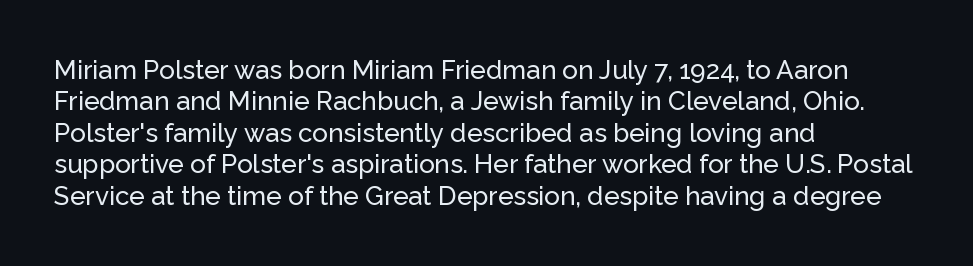
Q: Is the text italic (slanted)? A: No, it is upright.
Q: Is the text underlined? A: No.
Q: How is the paragraph aligned? A: Left-aligned.
Q: Is the spacing between letters normal or unusually wide? A: Normal.
